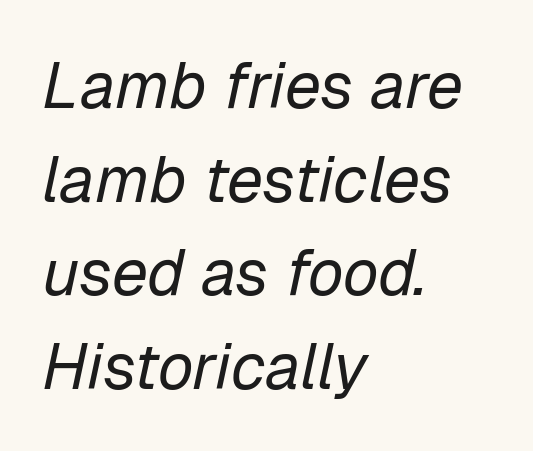
Q: Is the text bold? A: No.
Q: Is the text italic (slanted)? A: Yes, it leans right by about 12 degrees.
Q: Is the text underlined? A: No.
Q: How is the paragraph aligned? A: Left-aligned.
Q: Is the spacing between letters normal or unusually wide? A: Normal.
Q: Is the spacing between lines tight, normal or loose? A: Normal.
Q: Width (condensed, normal, or wide)? A: Normal.
Q: Stroke contrast? A: Low.
Q: x-height? A: Medium.
Q: Monospaced? A: No.
